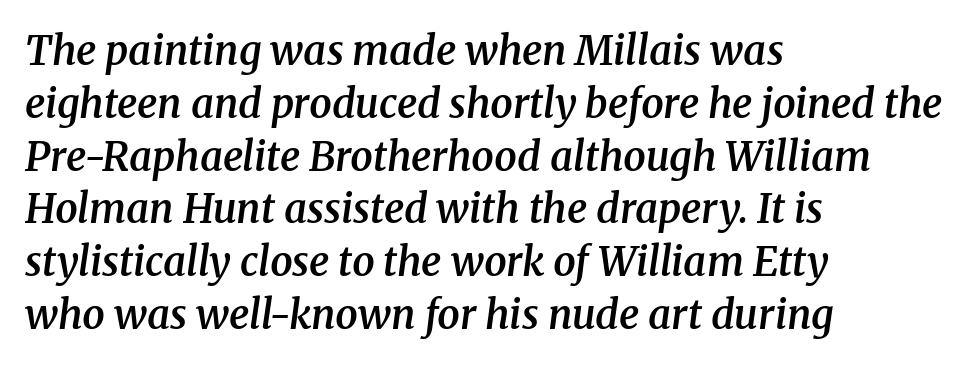
Bold? Not quite — semibold, heavier than regular but stopping short. The area under the type is left untouched. Is this a fixed-width face? No — the glyphs have proportional, varying widths. The passage is arranged the way most books set body copy — flush left.
